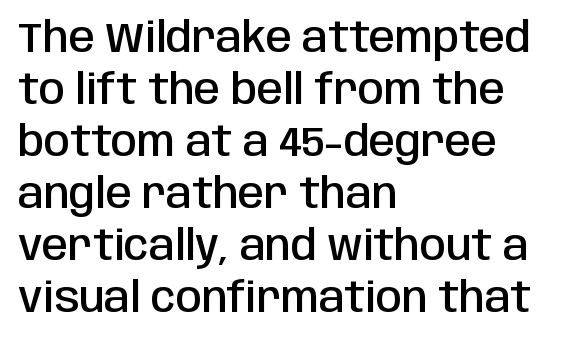
The image shows 42 px semibold, condensed sans-serif type, upright; set left-aligned, line spacing 1.24x, normal letter spacing, not underlined; low stroke contrast and a large x-height.
